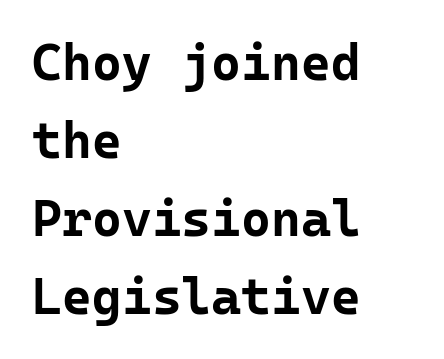
{"serif": "no", "italic": "no", "bold": "yes", "weight": "bold", "width": "normal", "stroke_contrast": "low", "x_height": "medium", "monospaced": "yes", "underline": "no", "align": "left", "line_spacing": "normal", "line_spacing_ratio": 1.53, "letter_spacing": "normal", "letter_spacing_em": 0.0, "glyph_px": 51}
